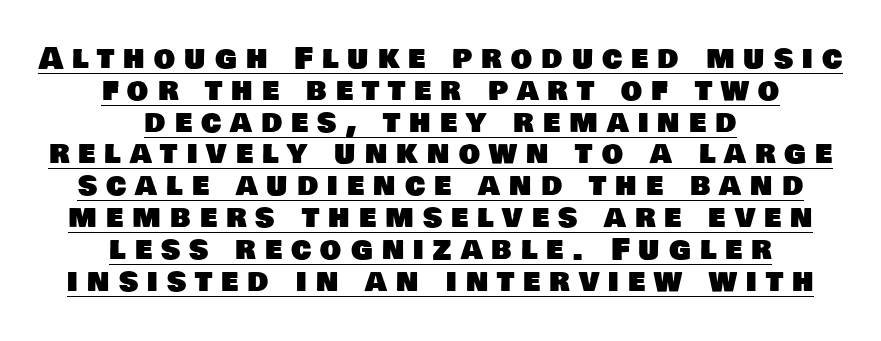
Q: Is the typeface a serif or a sans-serif typeface? A: Sans-serif.
Q: Is the text underlined? A: Yes.
Q: How is the paragraph aligned? A: Centered.
Q: Is the spacing between letters normal or unusually wide? A: Unusually wide.
Q: Is the spacing between lines tight, normal or loose? A: Tight.
Q: Width (condensed, normal, or wide)? A: Normal.
Q: Stroke contrast? A: Low.
Q: x-height? A: Large.
Q: Monospaced? A: No.
